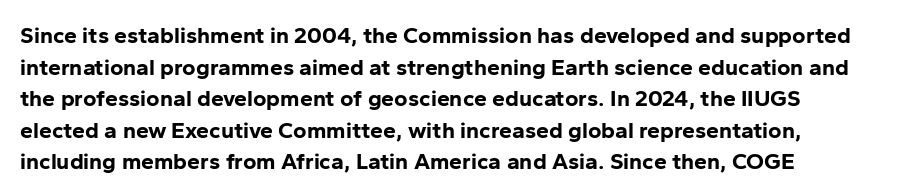
Vertically, the passage feels balanced, rows spaced as you'd expect. I'd describe the lettering as bold — thick and assertive. Letters rest on an invisible, unmarked baseline. There is no visible air inserted between adjacent glyphs. Posture: upright roman.
